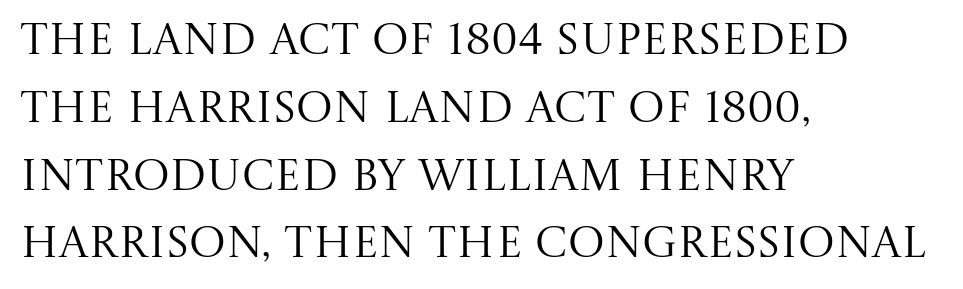
Q: Is the text bold? A: No.
Q: Is the text italic (slanted)? A: No, it is upright.
Q: Is the typeface a serif or a sans-serif typeface? A: Serif.
Q: Is the text underlined? A: No.
Q: How is the paragraph aligned? A: Left-aligned.
Q: Is the spacing between letters normal or unusually wide? A: Normal.
Q: Is the spacing between lines tight, normal or loose? A: Normal.
Q: Width (condensed, normal, or wide)? A: Normal.
Q: Stroke contrast? A: Medium.
Q: x-height? A: Large.
Q: Monospaced? A: No.
